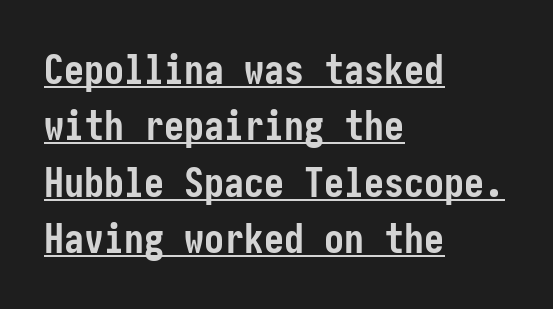
The image shows 40 px semibold, condensed sans-serif type, upright; set left-aligned, normal line spacing (1.41x), normal letter spacing, underlined; low stroke contrast and a medium x-height.
